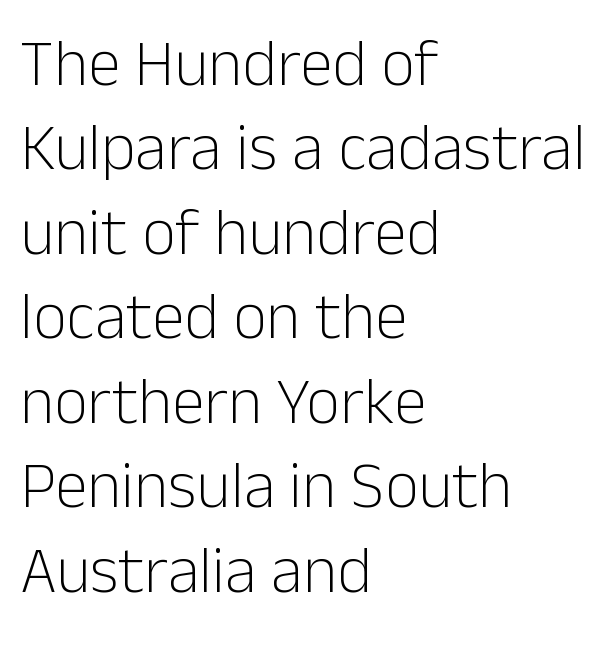
The image shows 66 px light sans-serif type, upright; set left-aligned, normal line spacing (1.28x), normal letter spacing, not underlined; low stroke contrast and a medium x-height.
